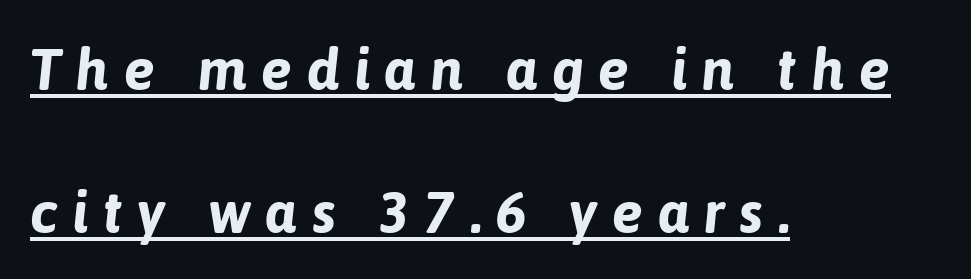
Q: Is the text bold? A: Yes.
Q: Is the text italic (slanted)? A: Yes, it leans right by about 6 degrees.
Q: Is the text underlined? A: Yes.
Q: How is the paragraph aligned? A: Left-aligned.
Q: Is the spacing between letters normal or unusually wide? A: Unusually wide.
Q: Is the spacing between lines tight, normal or loose? A: Loose.
Q: Width (condensed, normal, or wide)? A: Normal.
Q: Stroke contrast? A: Low.
Q: x-height? A: Medium.
Q: Monospaced? A: No.
